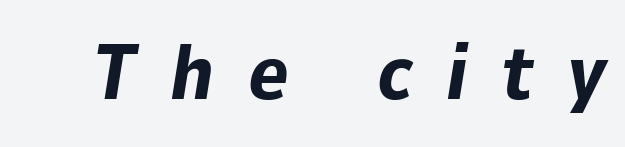
Students, this is bold: see how much ink each stroke carries. The glyphs look as if they've been sheared to an angle. A typesetter would call this proportional, since set widths differ per character. Descenders hang freely into open space. Display-style spreading of the glyphs; the letterfit is very open.
